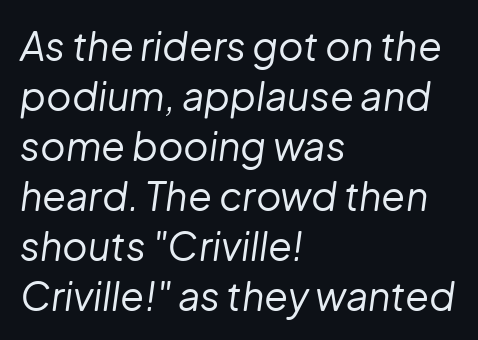
The font sits on the lighter half of the weight spectrum, regular included. Observe the ordinary spacing: letters are neighbours, not strangers. The glyphs are unaccompanied by any horizontal stroke below them. Think of a printed novel: that variable character pitch is what you see here.
